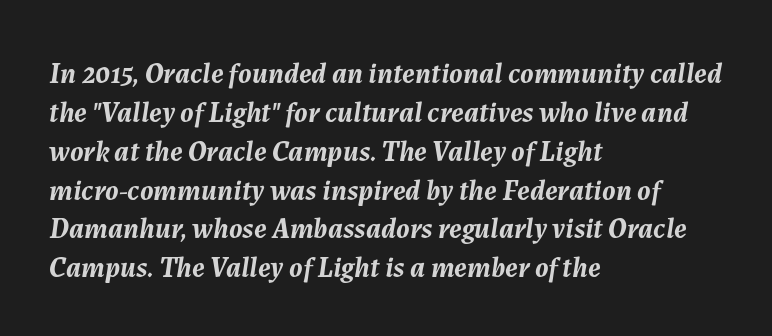
{"italic": "yes", "lean": "right", "slant_degrees": 7, "bold": "yes", "weight": "semibold", "width": "normal", "stroke_contrast": "medium", "x_height": "medium", "monospaced": "no", "underline": "no", "align": "left", "line_spacing": "normal", "line_spacing_ratio": 1.34, "letter_spacing": "normal", "letter_spacing_em": 0.0, "glyph_px": 29}
